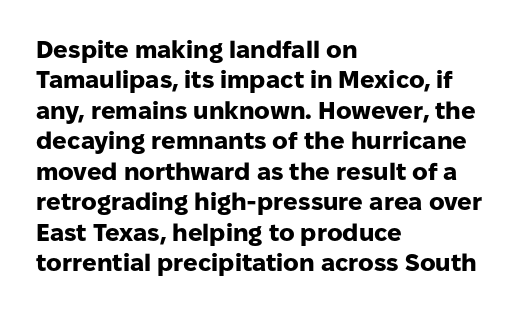
Q: Is the text bold? A: Yes.
Q: Is the text italic (slanted)? A: No, it is upright.
Q: Is the text underlined? A: No.
Q: How is the paragraph aligned? A: Left-aligned.
Q: Is the spacing between letters normal or unusually wide? A: Normal.
Q: Is the spacing between lines tight, normal or loose? A: Normal.
